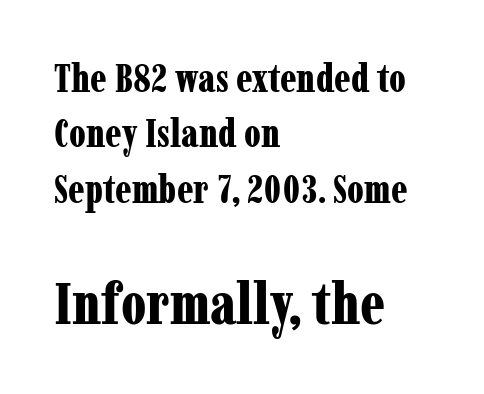
The image shows 59 px bold, condensed serif type, upright; set left-aligned, normal line spacing (1.42x), normal letter spacing, not underlined; the second (bottom) block is 1.51x larger; low stroke contrast and a medium x-height.
